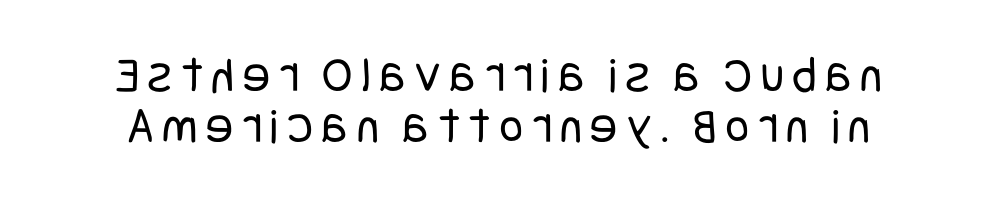
{"serif": "no", "italic": "no", "bold": "no", "weight": "regular", "width": "condensed", "stroke_contrast": "low", "x_height": "large", "underline": "no", "line_spacing": "tight", "line_spacing_ratio": 1.0, "glyph_px": 51}
